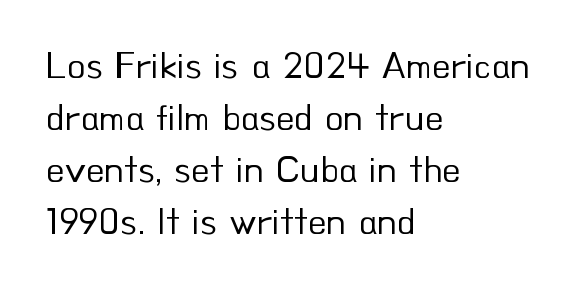
The image shows 38 px regular-weight sans-serif type, upright; set left-aligned, normal line spacing (1.37x), normal letter spacing, not underlined; low stroke contrast and a small x-height.
